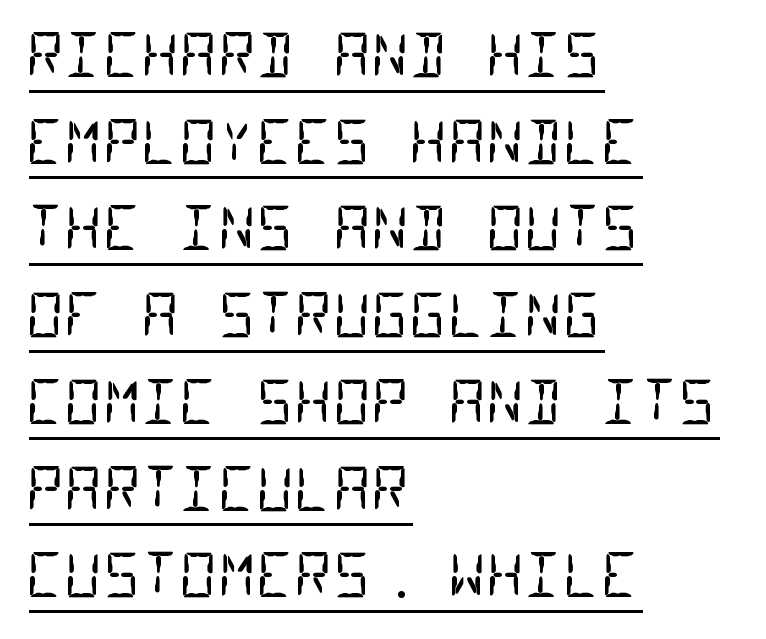
Spacing verdict: monospaced, one width for all characters. Bold? No — there's no thickening of the strokes. Visually the block forms a straight wall on the left and a jagged coastline on the right. A normal amount of white space separates one row of letters from the next. A typographer would call this underscored text.
